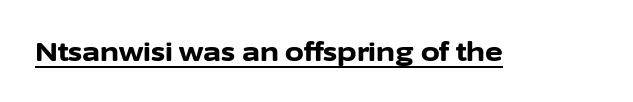
The image shows 27 px bold type, upright; set normal letter spacing, underlined.
